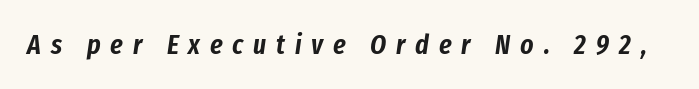
The image shows 28 px condensed type, italic (leaning right); set unusually wide letter spacing (+0.35 em), not underlined; low stroke contrast and a medium x-height.
